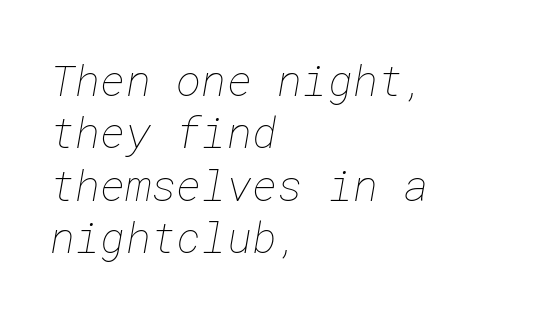
Q: Is the text bold? A: No.
Q: Is the text underlined? A: No.
Q: How is the paragraph aligned? A: Left-aligned.
Q: Is the spacing between letters normal or unusually wide? A: Normal.
Q: Width (condensed, normal, or wide)? A: Normal.
Q: Stroke contrast? A: Low.
Q: x-height? A: Medium.
